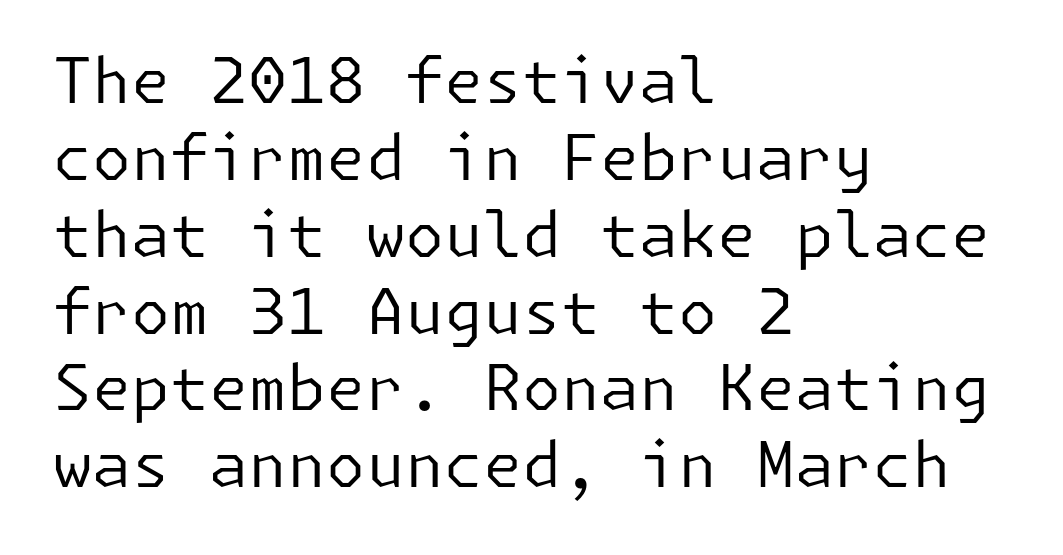
{"serif": "no", "italic": "no", "bold": "no", "weight": "regular", "width": "normal", "stroke_contrast": "low", "x_height": "medium", "underline": "no", "align": "left", "line_spacing_ratio": 1.22, "letter_spacing": "normal", "letter_spacing_em": 0.0, "glyph_px": 63}
